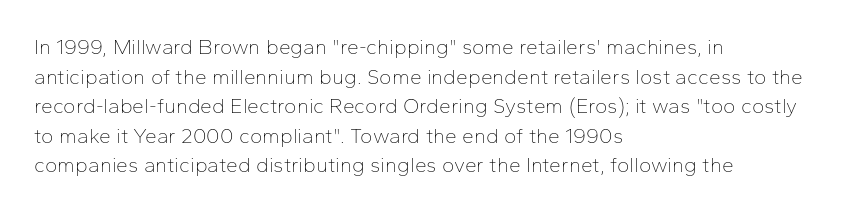
{"italic": "no", "bold": "no", "underline": "no", "align": "left", "line_spacing": "normal", "line_spacing_ratio": 1.41, "letter_spacing": "normal", "letter_spacing_em": 0.0, "glyph_px": 21}
